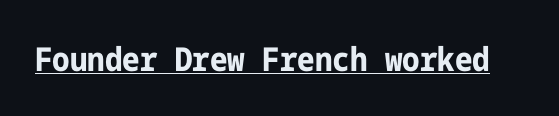
Notice how thick the strokes are: this is what a full bold looks like. Italic? Not at all — the glyphs are vertical. Stroke terminals: plain, sans-serif. Default kerning and tracking; the words read as compact shapes.
